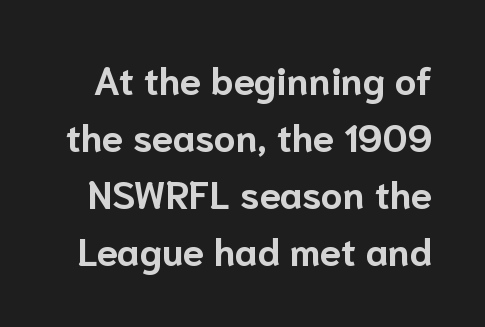
The face used here has the dense, thick strokes of a bold. Unlike a traditional serif, this face leaves its strokes unadorned. Does the leading feel generous? No, just average. No word sits above an underline.
